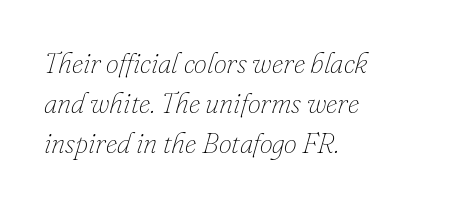
The image shows 29 px thin type, italic (leaning right); set left-aligned, normal line spacing (1.38x), normal letter spacing, not underlined; low stroke contrast and a small x-height.
